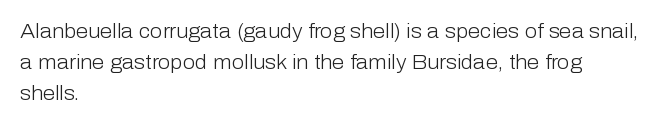
The face looks like a standard text weight, possibly lighter. The type is set solid horizontally, with unmodified tracking. The lettering stays uniformly vertical, giving the passage a roman look. Leading: standard. Casual observation: everything's shoved over to the left.
